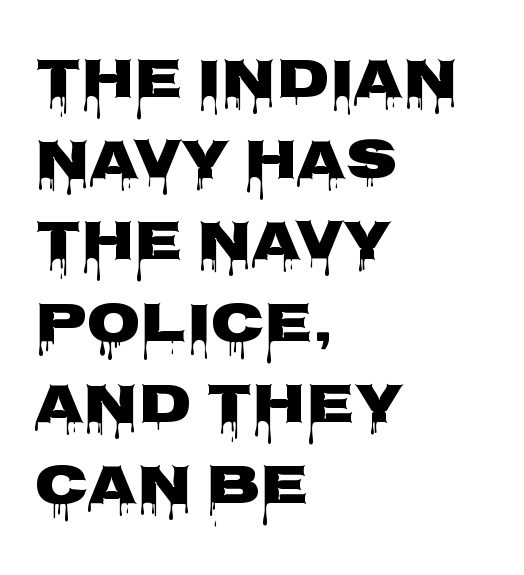
The lettering holds an erect, upright posture throughout. Honestly, the letter spacing is just normal — you wouldn't notice it. The lines are quadded left. This block has exactly the height ordinary leading produces.
